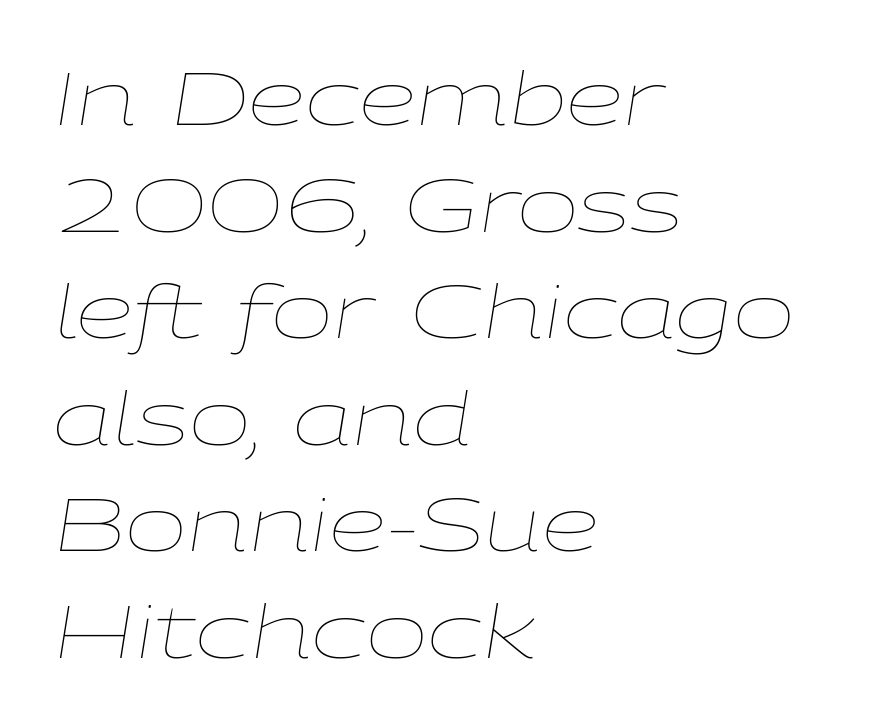
{"italic": "yes", "lean": "right", "slant_degrees": 9, "bold": "no", "weight": "thin", "width": "wide", "stroke_contrast": "low", "x_height": "medium", "monospaced": "no", "underline": "no", "align": "left", "line_spacing": "normal", "line_spacing_ratio": 1.44, "letter_spacing": "normal", "letter_spacing_em": 0.0, "glyph_px": 74}
